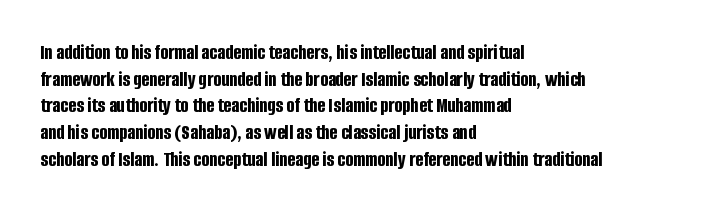
{"italic": "no", "bold": "yes", "underline": "no", "align": "left", "line_spacing": "normal", "line_spacing_ratio": 1.27, "letter_spacing": "normal", "letter_spacing_em": 0.0, "glyph_px": 21}
